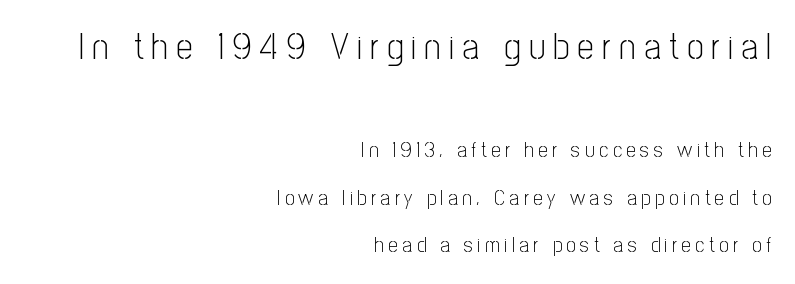
The image shows 37 px light, condensed sans-serif type, upright; set right-aligned, loose line spacing (2.26x), unusually wide letter spacing (+0.22 em), not underlined; the first (top) block is 1.76x larger; low stroke contrast and a medium x-height.
